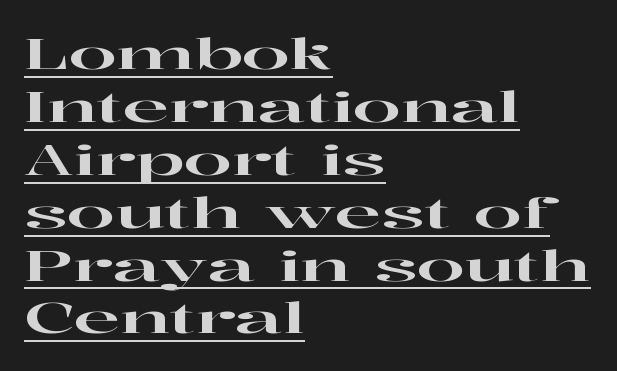
Each word holds together tightly as a unit, with standard inter-letter gaps. What decoration does the sample have? An underline. Do the characters align in a grid? No, the font is proportional. A classic flush-left, rag-right setting is used for this passage.
